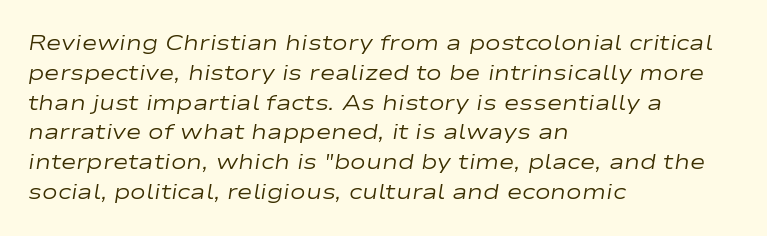
The image shows 21 px text type, italic (leaning right); set left-aligned, normal line spacing (1.42x), normal letter spacing, not underlined.
